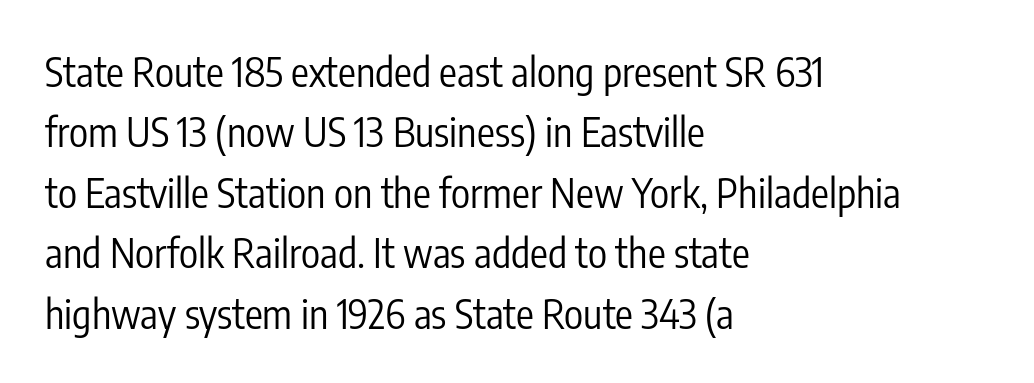
The image shows 40 px regular-weight, condensed sans-serif type, upright; set left-aligned, normal line spacing (1.51x), normal letter spacing, not underlined; low stroke contrast and a medium x-height.
